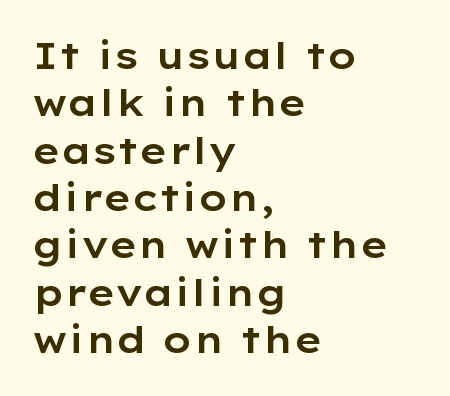
Q: Is the text italic (slanted)? A: No, it is upright.
Q: Is the typeface a serif or a sans-serif typeface? A: Sans-serif.
Q: Is the text underlined? A: No.
Q: How is the paragraph aligned? A: Left-aligned.
Q: Is the spacing between letters normal or unusually wide? A: Normal.
Q: Is the spacing between lines tight, normal or loose? A: Normal.
Q: Width (condensed, normal, or wide)? A: Wide.
Q: Stroke contrast? A: Low.
Q: x-height? A: Medium.
Q: Monospaced? A: No.
